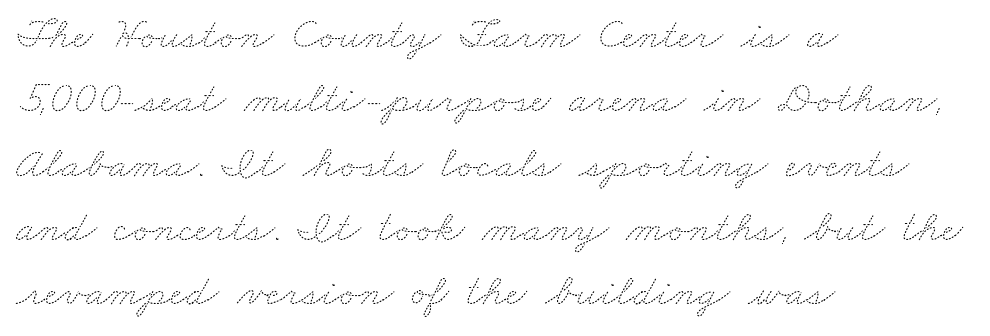
The image shows 45 px thin, wide type; set left-aligned, normal line spacing (1.43x), normal letter spacing, not underlined; medium stroke contrast and a small x-height.
